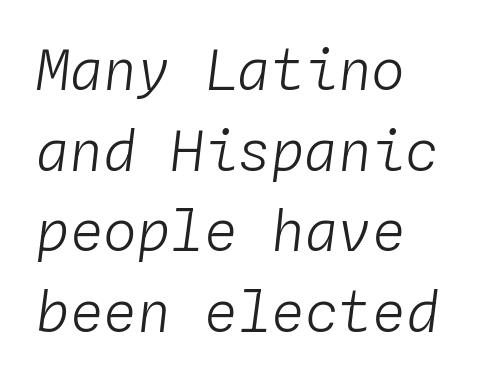
The image shows 56 px light type, italic (leaning right), monospaced; set left-aligned, normal line spacing (1.44x), normal letter spacing, not underlined; low stroke contrast and a medium x-height.
